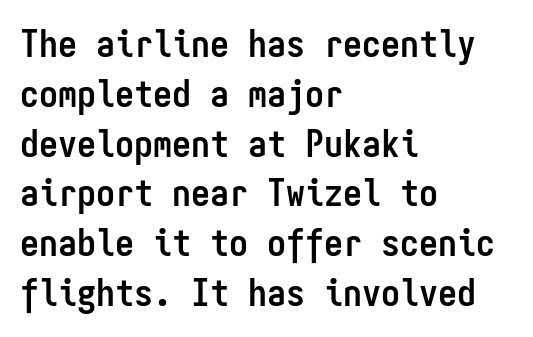
{"serif": "no", "italic": "no", "bold": "yes", "weight": "semibold", "width": "condensed", "stroke_contrast": "low", "x_height": "medium", "monospaced": "yes", "underline": "no", "align": "left", "line_spacing": "normal", "line_spacing_ratio": 1.31, "letter_spacing": "normal", "letter_spacing_em": 0.0, "glyph_px": 38}
